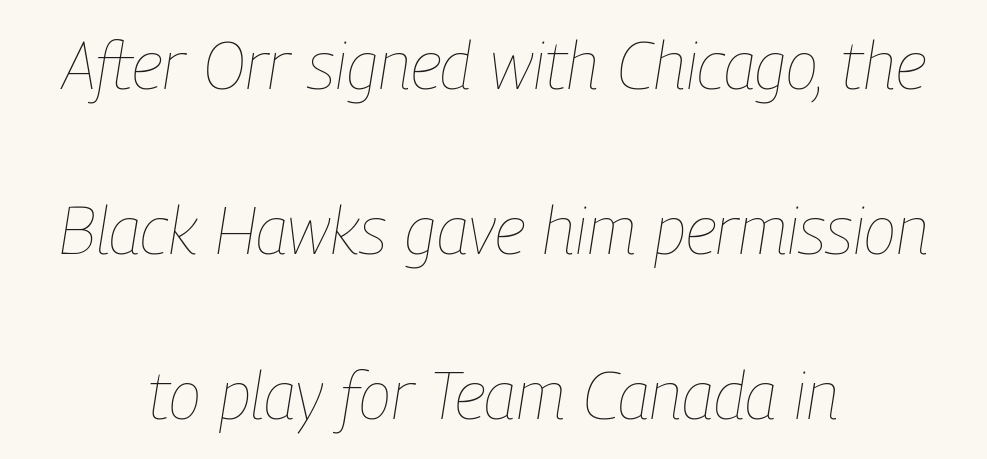
Is this a fixed-width face? No — the glyphs have proportional, varying widths. Honestly, there is no underline to notice here at all. The whitespace from short lines is split evenly between both sides. Standard letterfit; no display-style spreading of the glyphs. The lettering tilts uniformly, giving the passage an italic look.
